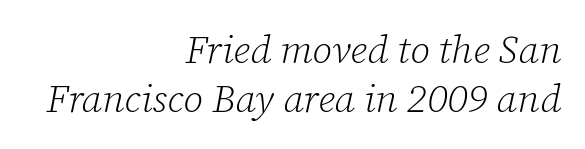
{"serif": "yes", "italic": "yes", "lean": "right", "slant_degrees": 12, "bold": "no", "weight": "light", "width": "normal", "stroke_contrast": "low", "x_height": "medium", "monospaced": "no", "underline": "no", "align": "right", "line_spacing": "normal", "line_spacing_ratio": 1.25, "letter_spacing": "normal", "letter_spacing_em": 0.0, "glyph_px": 39}
